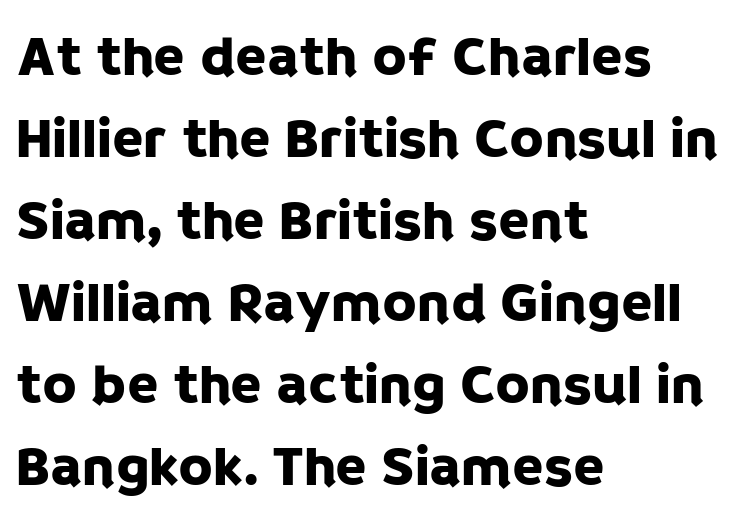
Standard letterfit; no display-style spreading of the glyphs. Spacing verdict: proportional, widths tailored to each character. The paragraph shown leans on its left margin. This sample uses a sans-serif face. Italic? Not at all — the glyphs are vertical. The area under the type is left untouched.
